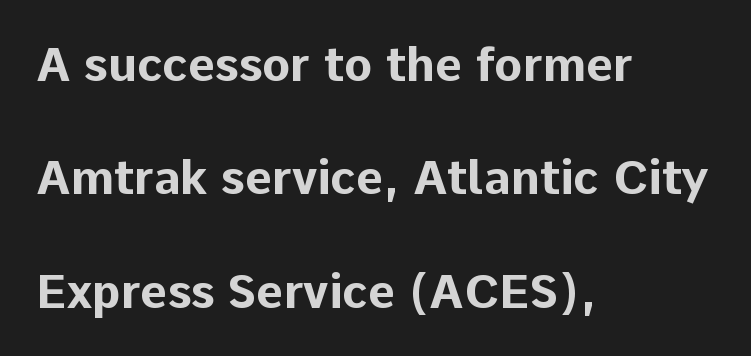
Q: Is the text bold? A: Yes.
Q: Is the text italic (slanted)? A: No, it is upright.
Q: Is the typeface a serif or a sans-serif typeface? A: Sans-serif.
Q: Is the text underlined? A: No.
Q: How is the paragraph aligned? A: Left-aligned.
Q: Is the spacing between letters normal or unusually wide? A: Normal.
Q: Is the spacing between lines tight, normal or loose? A: Loose.
Q: Width (condensed, normal, or wide)? A: Normal.
Q: Stroke contrast? A: Low.
Q: x-height? A: Medium.
Q: Monospaced? A: No.
